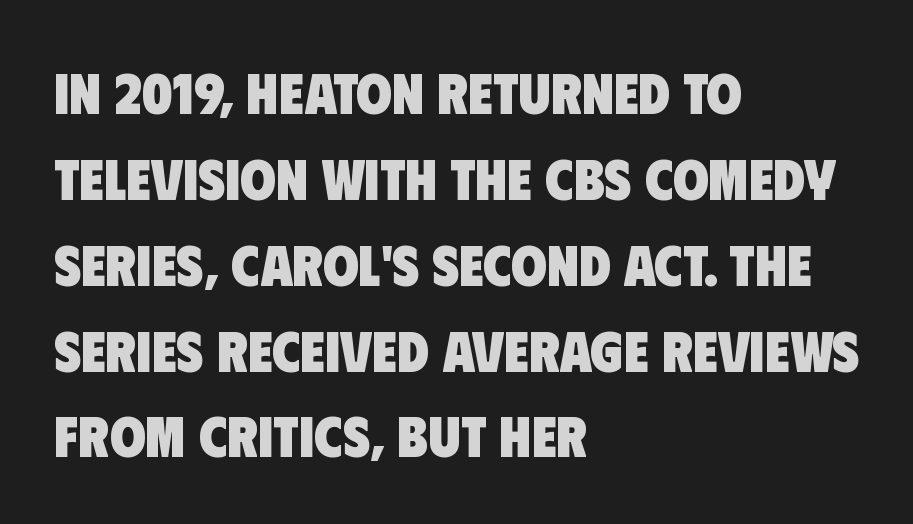
{"serif": "no", "bold": "yes", "weight": "heavy", "width": "condensed", "stroke_contrast": "low", "x_height": "large", "monospaced": "no", "underline": "no", "align": "left", "line_spacing": "normal", "line_spacing_ratio": 1.48, "letter_spacing": "normal", "letter_spacing_em": 0.0, "glyph_px": 58}
